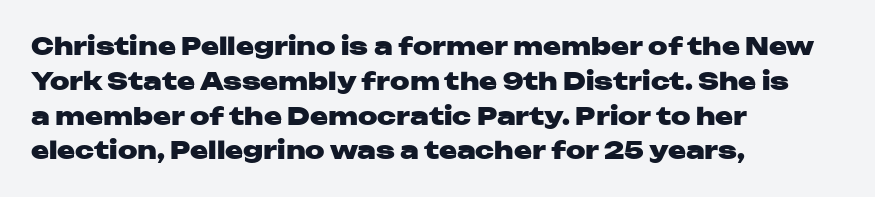
{"italic": "no", "bold": "yes", "underline": "no", "align": "left", "line_spacing": "normal", "line_spacing_ratio": 1.45, "letter_spacing": "normal", "letter_spacing_em": 0.0, "glyph_px": 24}
